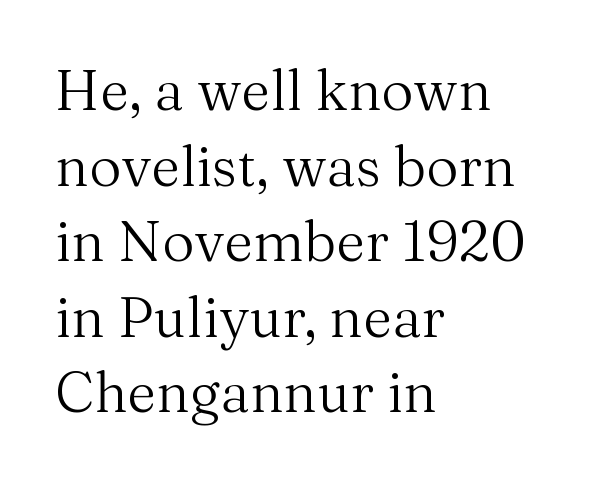
Q: Is the text bold? A: No.
Q: Is the text italic (slanted)? A: No, it is upright.
Q: Is the typeface a serif or a sans-serif typeface? A: Serif.
Q: Is the text underlined? A: No.
Q: How is the paragraph aligned? A: Left-aligned.
Q: Is the spacing between letters normal or unusually wide? A: Normal.
Q: Is the spacing between lines tight, normal or loose? A: Normal.
Q: Width (condensed, normal, or wide)? A: Normal.
Q: Stroke contrast? A: Medium.
Q: x-height? A: Medium.
Q: Monospaced? A: No.
